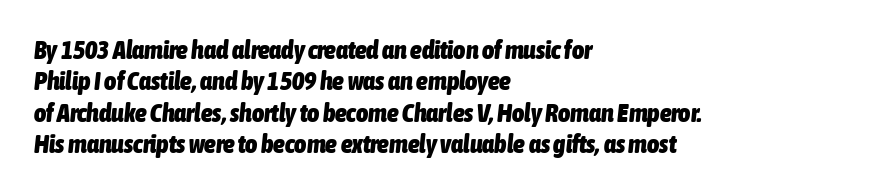
As a designer I'd log this as weight 700, bold. Quick note: underline off. The typography opts for an oblique posture over an upright one. Compared with typical body copy, the letter spacing here is the same.
